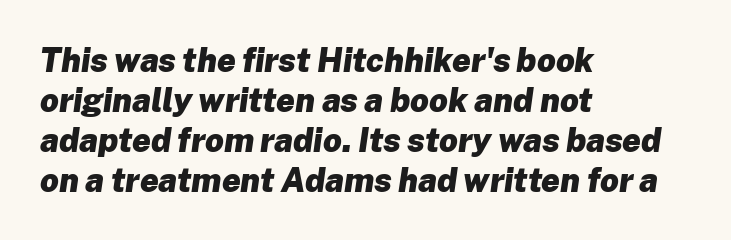
Q: Is the text bold? A: Yes.
Q: Is the text italic (slanted)? A: Yes, it leans right by about 8 degrees.
Q: Is the text underlined? A: No.
Q: How is the paragraph aligned? A: Left-aligned.
Q: Is the spacing between letters normal or unusually wide? A: Normal.
Q: Width (condensed, normal, or wide)? A: Normal.
Q: Stroke contrast? A: Low.
Q: x-height? A: Medium.
Q: Monospaced? A: No.
